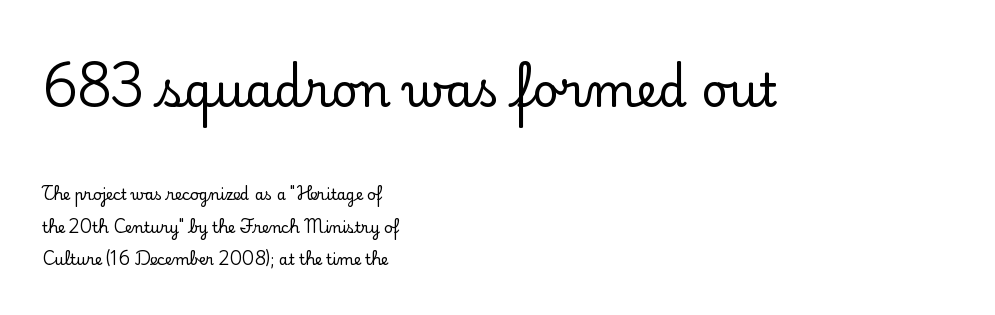
The image shows 46 px serif type, upright; set left-aligned, loose line spacing (2.18x), normal letter spacing, not underlined; the first (top) block is 3.07x larger; low stroke contrast and a small x-height.
